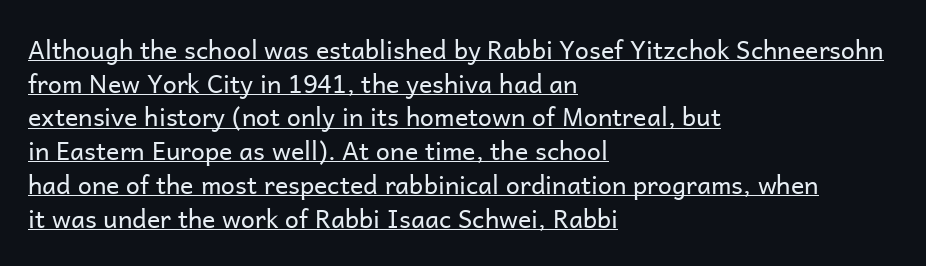
{"italic": "no", "bold": "no", "underline": "yes", "align": "left", "line_spacing": "normal", "line_spacing_ratio": 1.35, "letter_spacing": "normal", "letter_spacing_em": 0.0, "glyph_px": 25}
